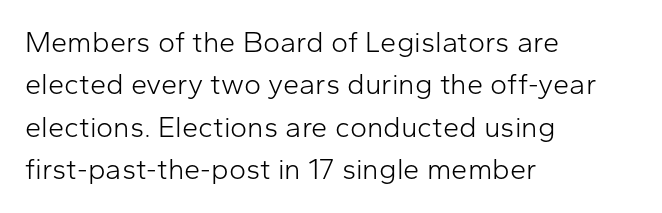
These glyphs show unthickened strokes, regular width or finer. Note the varied advance widths — an 'i' is clearly narrower than an 'm'. In terms of letterspacing, this is plain default setting. When letters stand straight like this, we call the style roman or upright. These lines are set flush left with a ragged right edge.
